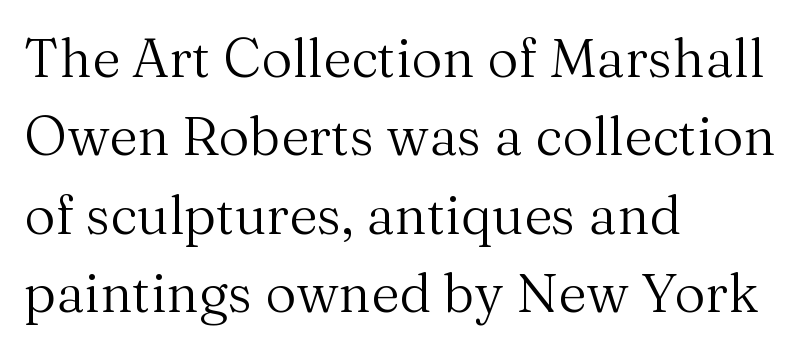
Q: Is the text bold? A: No.
Q: Is the text italic (slanted)? A: No, it is upright.
Q: Is the typeface a serif or a sans-serif typeface? A: Serif.
Q: Is the text underlined? A: No.
Q: How is the paragraph aligned? A: Left-aligned.
Q: Is the spacing between letters normal or unusually wide? A: Normal.
Q: Is the spacing between lines tight, normal or loose? A: Normal.
Q: Width (condensed, normal, or wide)? A: Normal.
Q: Stroke contrast? A: Medium.
Q: x-height? A: Medium.
Q: Monospaced? A: No.
